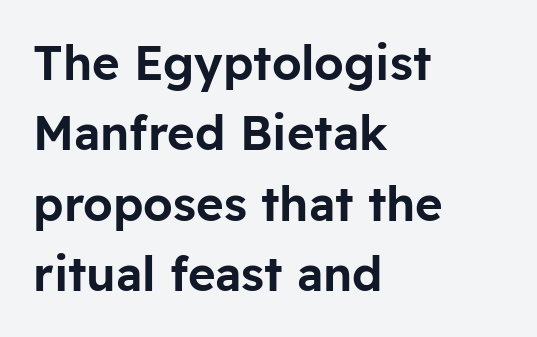
The image shows 47 px sans-serif type, upright; set left-aligned, normal line spacing (1.5x), normal letter spacing, not underlined; low stroke contrast and a medium x-height.
